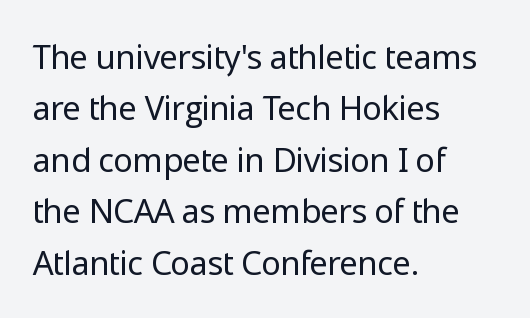
{"serif": "no", "italic": "no", "bold": "no", "weight": "regular", "width": "normal", "stroke_contrast": "low", "x_height": "medium", "monospaced": "no", "underline": "no", "align": "left", "line_spacing": "normal", "line_spacing_ratio": 1.56, "letter_spacing": "normal", "letter_spacing_em": 0.0, "glyph_px": 33}
